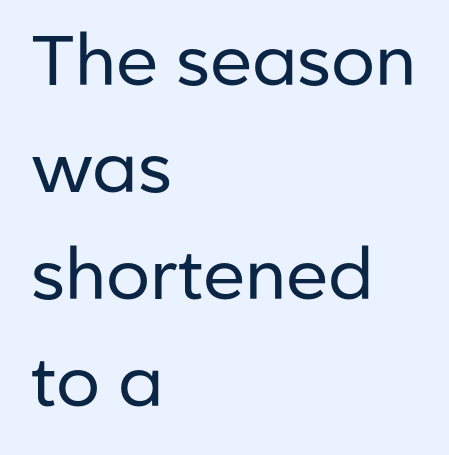
The image shows 70 px regular-weight sans-serif type, upright; set left-aligned, normal line spacing (1.53x), normal letter spacing, not underlined; low stroke contrast and a medium x-height.
